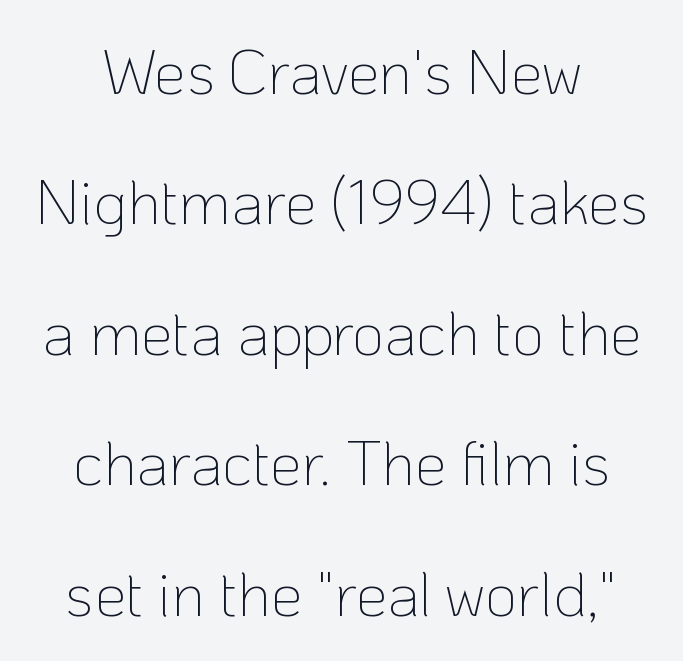
The image shows 63 px thin sans-serif type, upright; set loose line spacing (2.07x), normal letter spacing, not underlined; low stroke contrast and a medium x-height.
